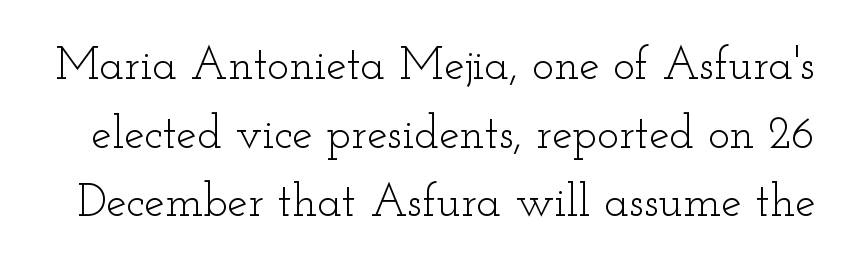
{"serif": "yes", "italic": "no", "bold": "no", "weight": "light", "width": "wide", "stroke_contrast": "low", "x_height": "small", "monospaced": "no", "underline": "no", "line_spacing": "normal", "line_spacing_ratio": 1.49, "letter_spacing": "normal", "letter_spacing_em": 0.0, "glyph_px": 46}
